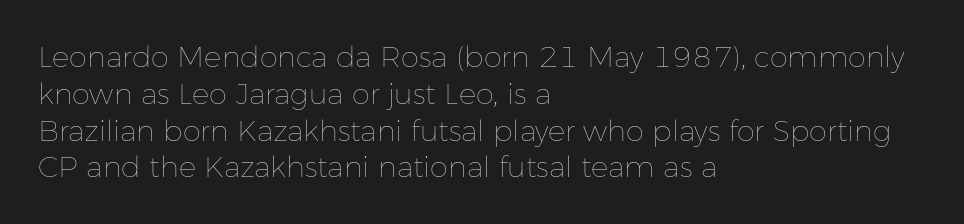
Q: Is the text bold? A: No.
Q: Is the text italic (slanted)? A: No, it is upright.
Q: Is the text underlined? A: No.
Q: How is the paragraph aligned? A: Left-aligned.
Q: Is the spacing between letters normal or unusually wide? A: Normal.
Q: Is the spacing between lines tight, normal or loose? A: Normal.
Q: Width (condensed, normal, or wide)? A: Normal.
Q: Stroke contrast? A: Low.
Q: x-height? A: Medium.
Q: Monospaced? A: No.
